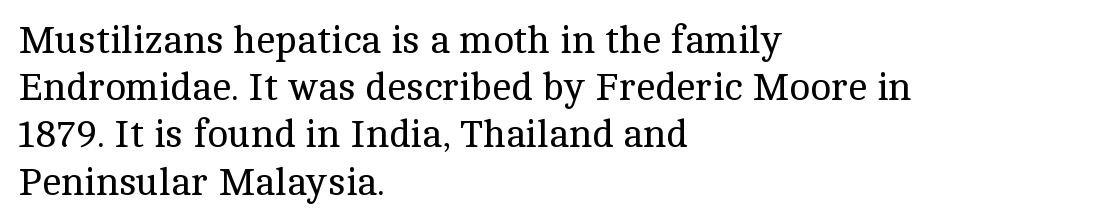
I'd call this a serif setting — the letters wear small feet. Compared with a typical body face, this is equally light or lighter still. Notice how the passage keeps a crisp vertical edge on the left only. The foot of each line stays bare and open.
